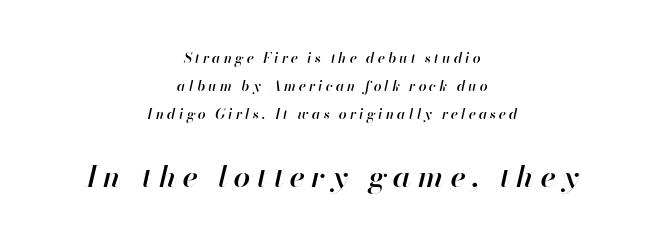
The image shows 30 px semibold type, italic (leaning right); set centered, loose line spacing (1.99x), unusually wide letter spacing (+0.22 em), not underlined; the second (bottom) block is 2.14x larger; high stroke contrast and a small x-height.
